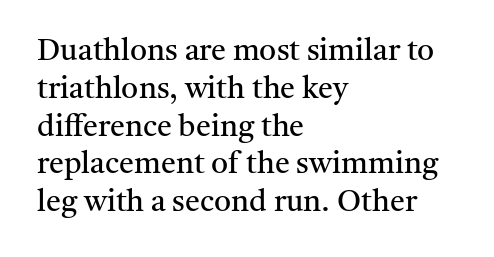
Q: Is the text bold? A: No.
Q: Is the text italic (slanted)? A: No, it is upright.
Q: Is the typeface a serif or a sans-serif typeface? A: Serif.
Q: Is the text underlined? A: No.
Q: How is the paragraph aligned? A: Left-aligned.
Q: Is the spacing between letters normal or unusually wide? A: Normal.
Q: Is the spacing between lines tight, normal or loose? A: Normal.
Q: Width (condensed, normal, or wide)? A: Normal.
Q: Stroke contrast? A: Medium.
Q: x-height? A: Medium.
Q: Monospaced? A: No.
